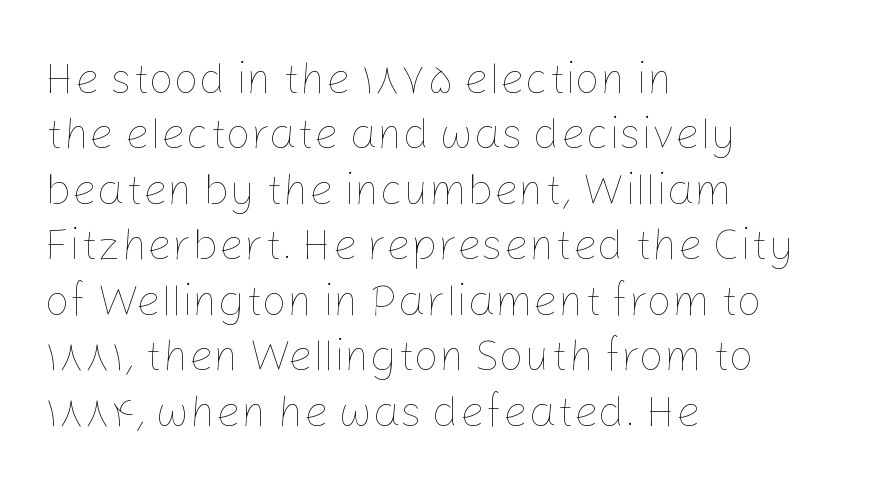
{"italic": "no", "bold": "no", "weight": "thin", "width": "normal", "stroke_contrast": "low", "x_height": "medium", "monospaced": "no", "underline": "no", "align": "left", "line_spacing": "normal", "line_spacing_ratio": 1.26, "letter_spacing": "normal", "letter_spacing_em": 0.0, "glyph_px": 44}
